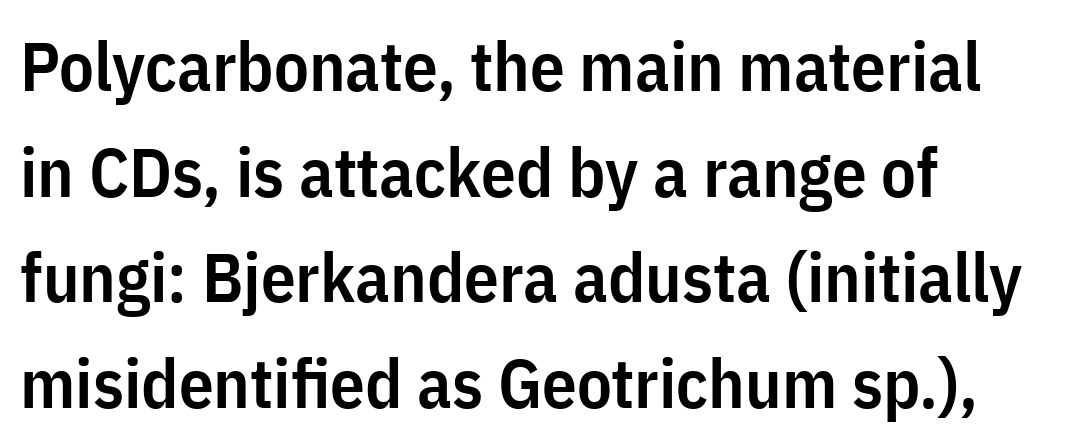
The image shows 69 px semibold, condensed sans-serif type, upright; set left-aligned, normal line spacing (1.53x), normal letter spacing, not underlined; low stroke contrast and a medium x-height.
